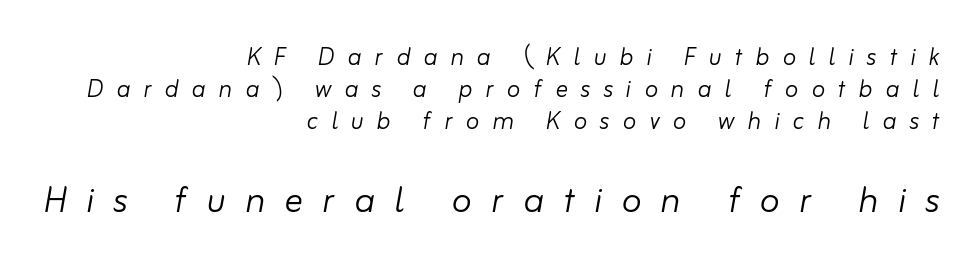
Q: Is the text bold? A: No.
Q: Is the text italic (slanted)? A: Yes, it leans right by about 10 degrees.
Q: Is the text underlined? A: No.
Q: How is the paragraph aligned? A: Right-aligned.
Q: Is the spacing between letters normal or unusually wide? A: Unusually wide.
Q: Is the spacing between lines tight, normal or loose? A: Tight.
Q: Which block of text is set in a larger size, the first (top) or the second (bottom)? A: The second (bottom) one.
Q: Width (condensed, normal, or wide)? A: Normal.
Q: Stroke contrast? A: Low.
Q: x-height? A: Small.
Q: Monospaced? A: No.
